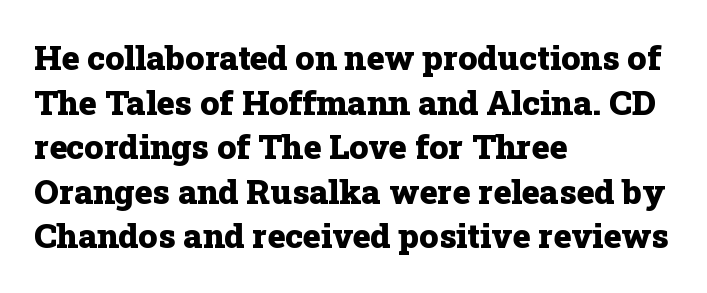
The image shows 34 px heavy serif type, upright; set left-aligned, normal line spacing (1.31x), normal letter spacing, not underlined; low stroke contrast and a medium x-height.
